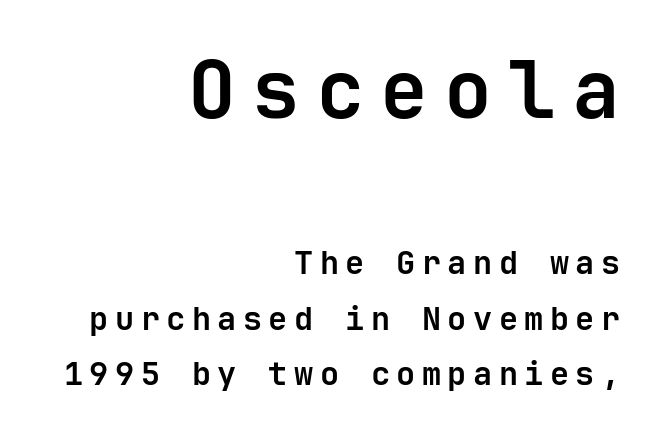
Do the letters lean? They stand straight. This sample is right-justified, so line beginnings fall wherever the words allow. Rule under the text: the space is simply empty. Emphasis by weight is at full strength: bold.
